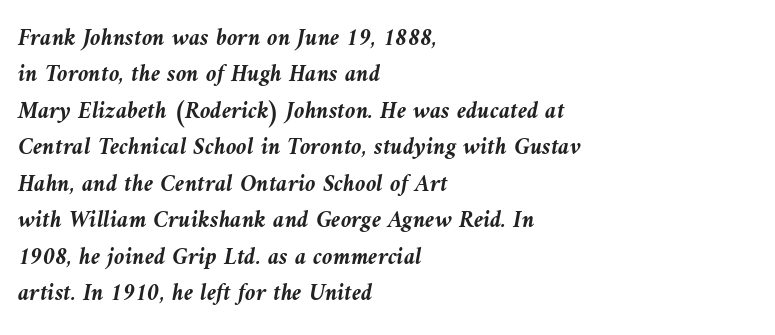
The typesetting leans heavy: a genuine bold. It's the slanting kind of type. The vertical gap from one line to the next is medium. Words appear dense and cohesive because spacing is normal. These lines are set flush left with a ragged right edge. Beneath every word, the page is bare.
